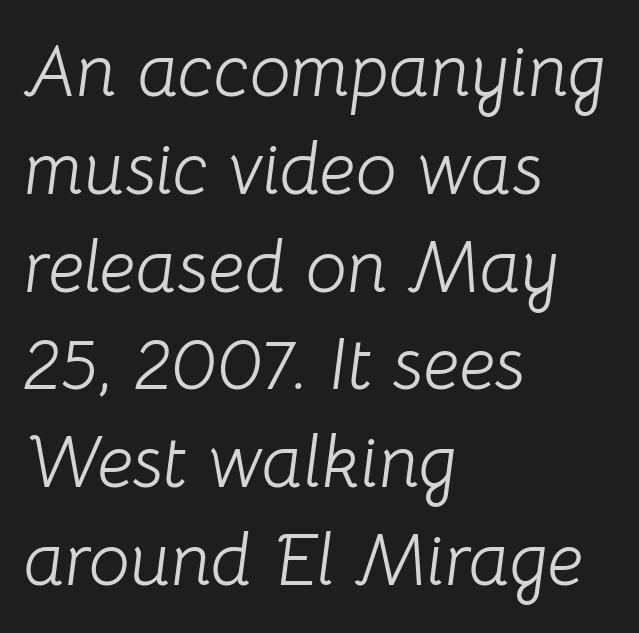
{"italic": "yes", "lean": "right", "slant_degrees": 8, "bold": "no", "weight": "light", "width": "normal", "stroke_contrast": "low", "x_height": "medium", "monospaced": "no", "underline": "no", "align": "left", "line_spacing": "normal", "line_spacing_ratio": 1.34, "letter_spacing": "normal", "letter_spacing_em": 0.0, "glyph_px": 73}
